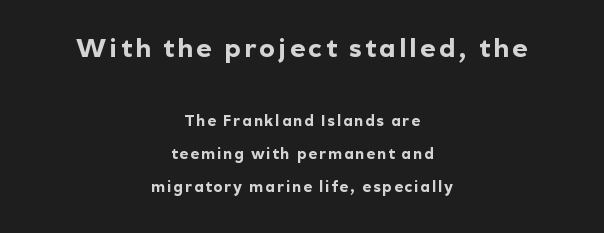
The image shows 26 px bold type, upright; set centered, loose line spacing (2.18x), not underlined; the first (top) block is 1.73x larger.
